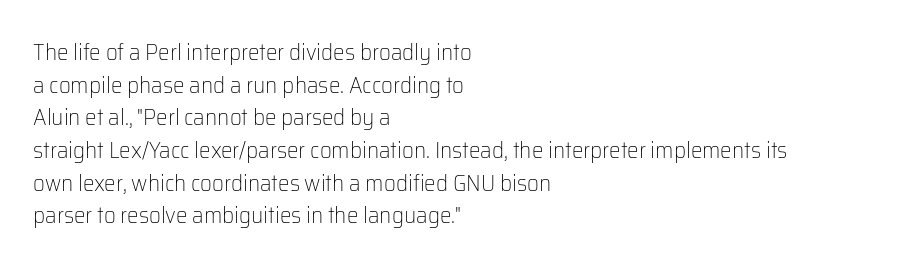
{"italic": "no", "bold": "no", "underline": "no", "align": "left", "line_spacing": "normal", "line_spacing_ratio": 1.42, "letter_spacing": "normal", "letter_spacing_em": 0.0, "glyph_px": 23}
